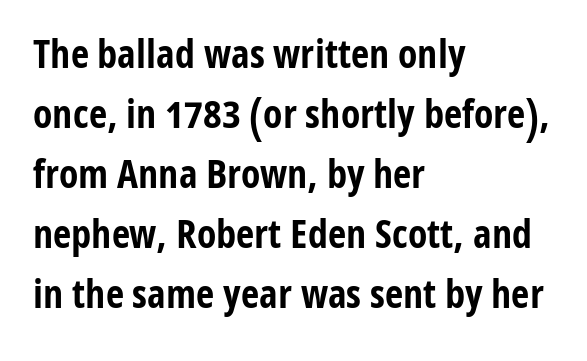
The image shows 40 px bold, condensed sans-serif type, upright; set left-aligned, normal line spacing (1.5x), normal letter spacing, not underlined; low stroke contrast and a medium x-height.
